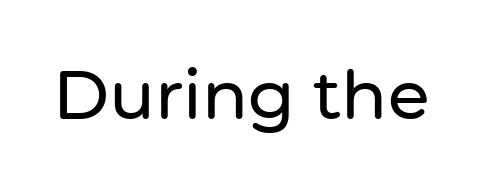
The image shows 68 px sans-serif type, upright; set normal letter spacing, not underlined; low stroke contrast and a medium x-height.
